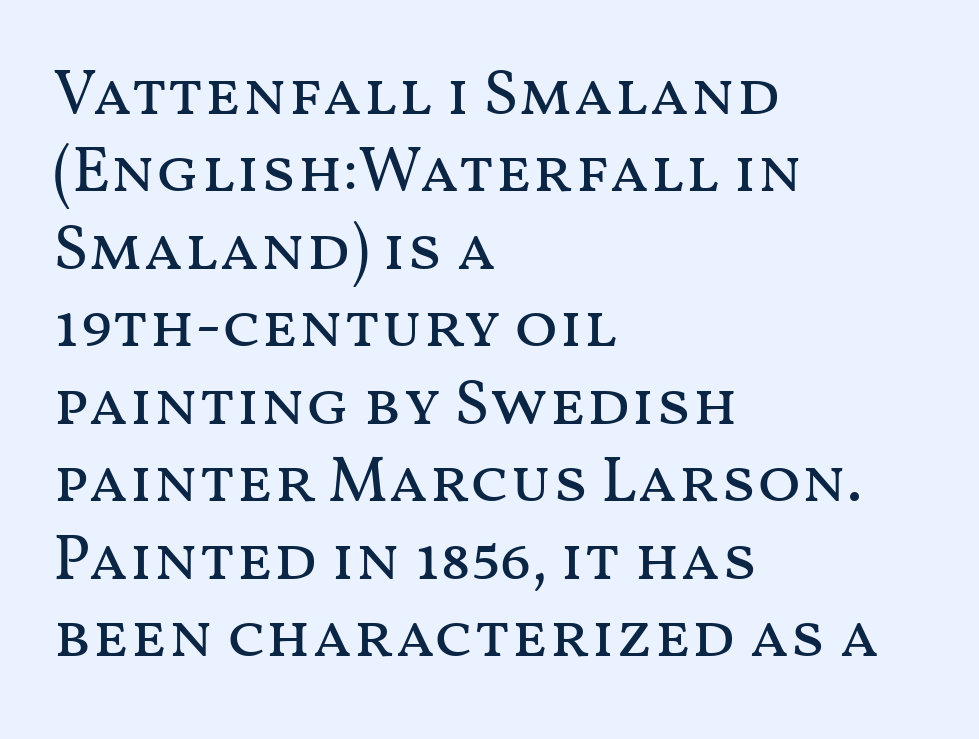
Q: Is the text bold? A: No.
Q: Is the text italic (slanted)? A: No, it is upright.
Q: Is the text underlined? A: No.
Q: How is the paragraph aligned? A: Left-aligned.
Q: Is the spacing between letters normal or unusually wide? A: Normal.
Q: Width (condensed, normal, or wide)? A: Wide.
Q: Stroke contrast? A: Medium.
Q: x-height? A: Medium.
Q: Monospaced? A: No.
